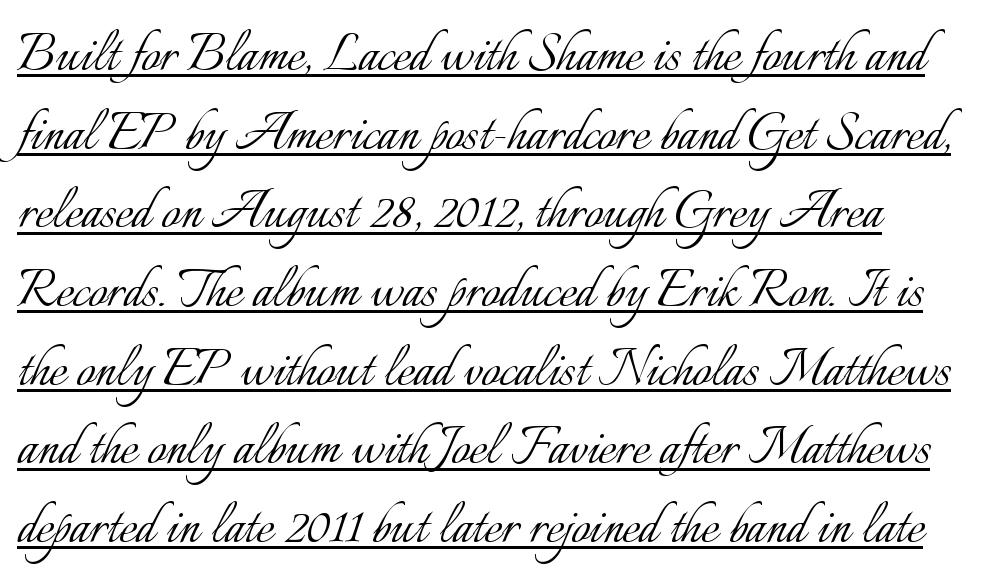
The image shows 65 px light type; set left-aligned, line spacing 1.21x, normal letter spacing, underlined; low stroke contrast and a small x-height.
